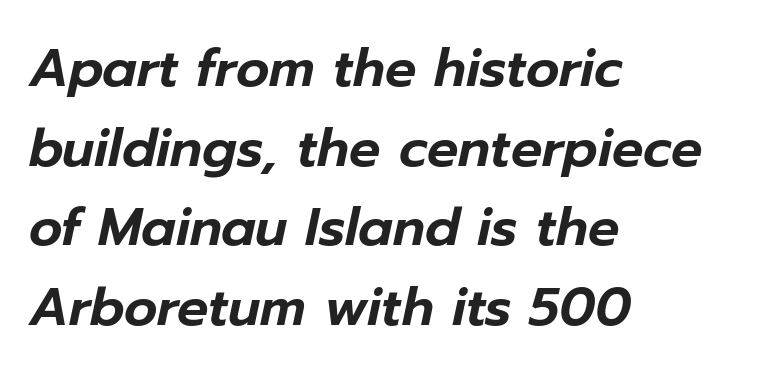
The image shows 52 px text type, italic (leaning right); set left-aligned, normal line spacing (1.53x), normal letter spacing, not underlined; low stroke contrast and a medium x-height.
